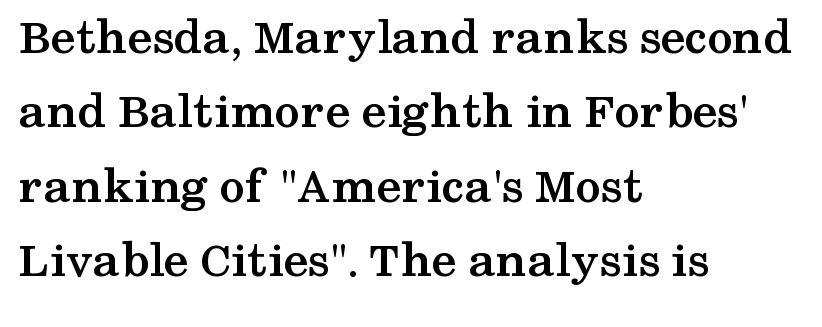
{"serif": "yes", "italic": "no", "bold": "yes", "weight": "semibold", "width": "wide", "stroke_contrast": "medium", "x_height": "medium", "monospaced": "no", "underline": "no", "align": "left", "line_spacing": "normal", "line_spacing_ratio": 1.46, "letter_spacing": "normal", "letter_spacing_em": 0.0, "glyph_px": 51}
